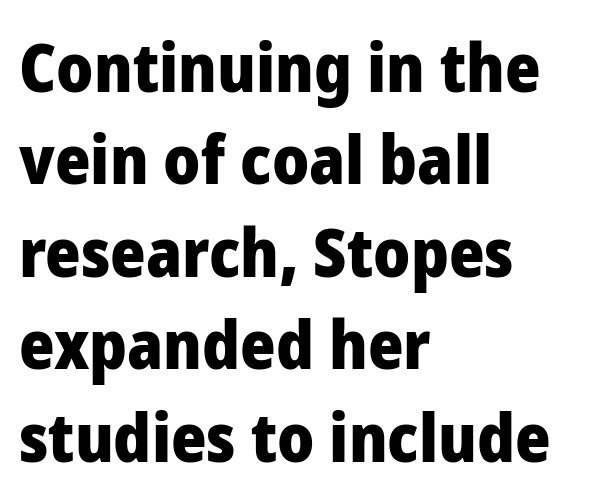
In CSS terms this would be text-align: left. The line-height multiplier appears to be the usual default. Typesetter's note: full bold, strokes at maximum text heaviness. Observe the ordinary spacing: letters are neighbours, not strangers. The glyphs are unaccompanied by any horizontal stroke below them.
